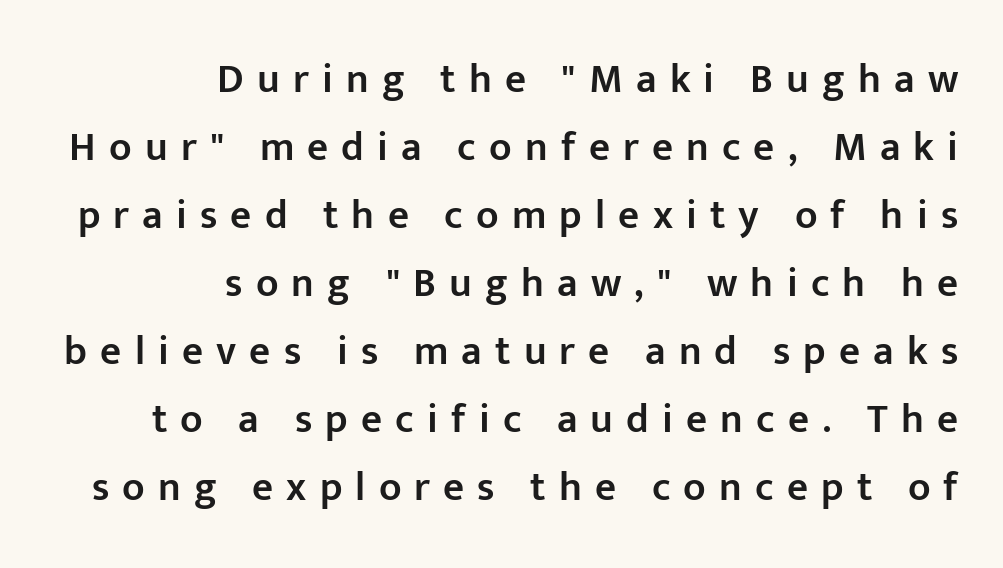
Q: Is the text bold? A: Semi-bold.
Q: Is the text italic (slanted)? A: No, it is upright.
Q: Is the typeface a serif or a sans-serif typeface? A: Sans-serif.
Q: Is the text underlined? A: No.
Q: How is the paragraph aligned? A: Right-aligned.
Q: Is the spacing between letters normal or unusually wide? A: Unusually wide.
Q: Is the spacing between lines tight, normal or loose? A: Normal.
Q: Width (condensed, normal, or wide)? A: Normal.
Q: Stroke contrast? A: Low.
Q: x-height? A: Medium.
Q: Monospaced? A: No.
